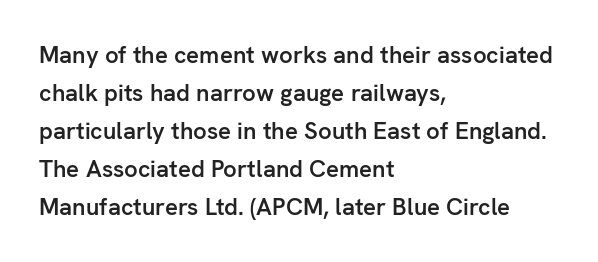
{"italic": "no", "bold": "semi", "underline": "no", "align": "left", "line_spacing": "normal", "line_spacing_ratio": 1.58, "letter_spacing": "normal", "letter_spacing_em": 0.0, "glyph_px": 24}
